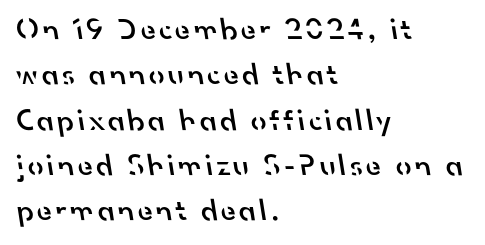
{"serif": "no", "bold": "semi", "weight": "semibold", "width": "normal", "stroke_contrast": "low", "x_height": "small", "monospaced": "no", "underline": "no", "align": "left", "line_spacing": "normal", "line_spacing_ratio": 1.46, "glyph_px": 31}
